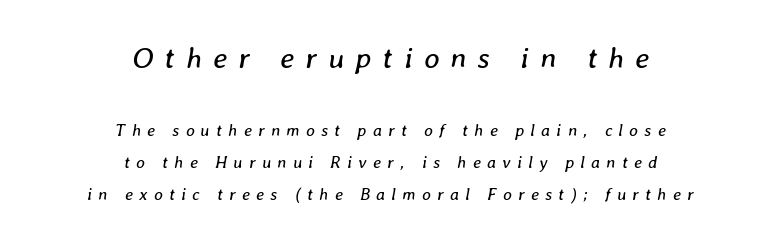
The image shows 30 px regular-weight type, italic (leaning right); set centered, line spacing 1.87x, unusually wide letter spacing (+0.37 em), not underlined; the first (top) block is 1.76x larger; low stroke contrast and a medium x-height.
